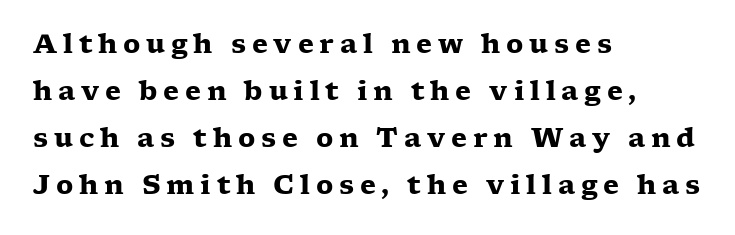
Heavy, bold letterforms. The paragraph shown leans on its left margin. The type sits square on the baseline with zero lean. There is plenty of visible air inserted between adjacent glyphs.
